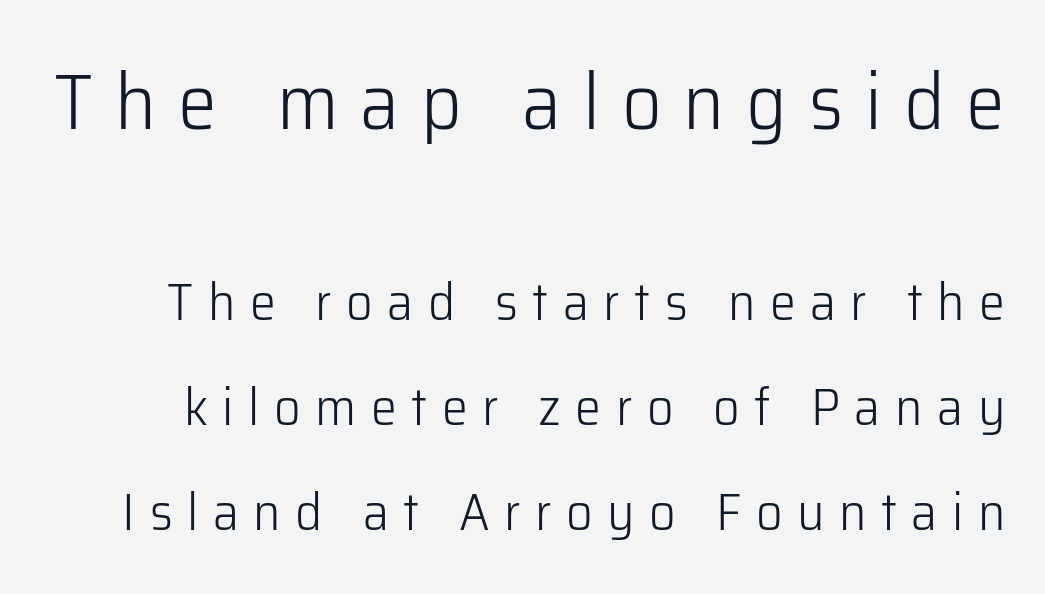
Posture: upright roman. Larger block? The one above; the one below is distinctly smaller. Heft: none added — not bold. Font category for this specimen: sans-serif.
